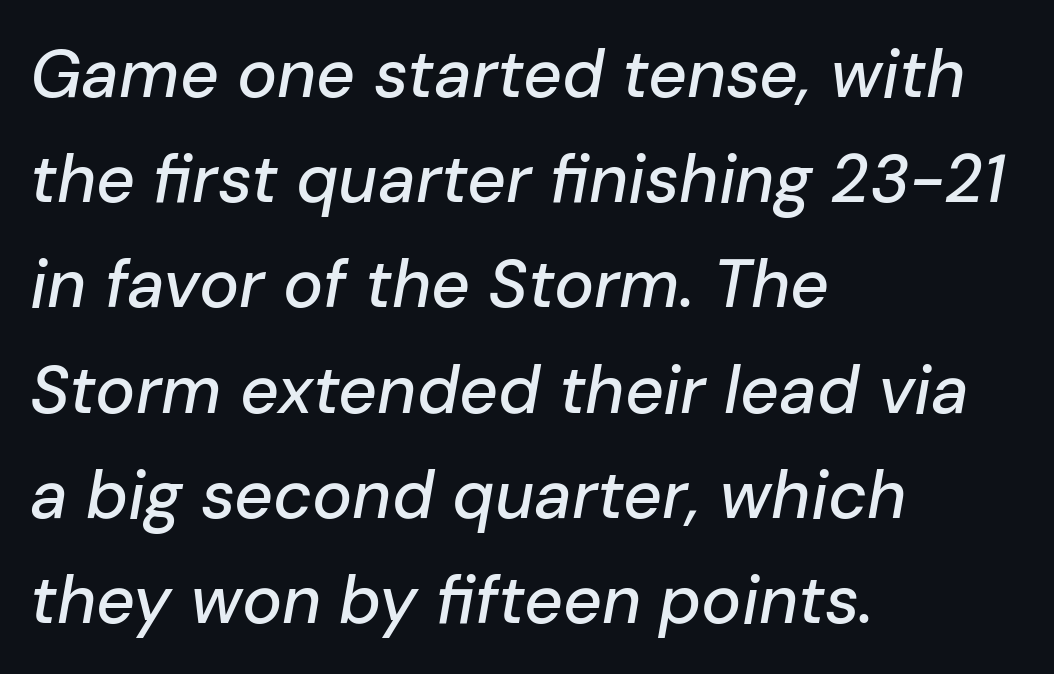
Here the glyphs are tracked normally, forming tight word shapes. Slant detected: the letters are inclined. Words float on clear page, feet unadorned. Line starts are locked; line ends wander.
